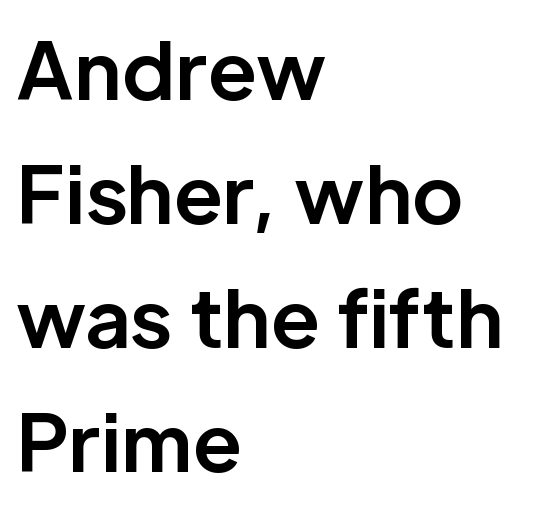
Style check: upright. The font family rendered here belongs to the sans-serif group. The rendering keeps characters at their native spacing. The specimen omits any rule beneath the text block's lines. Typeset ragged right — the left edge is the straight one.
